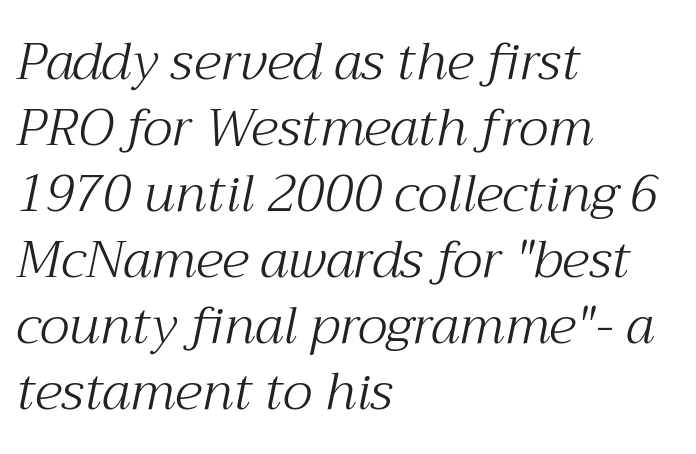
The image shows 52 px light serif type, italic (leaning right); set left-aligned, normal line spacing (1.27x), normal letter spacing, not underlined; medium stroke contrast and a medium x-height.
